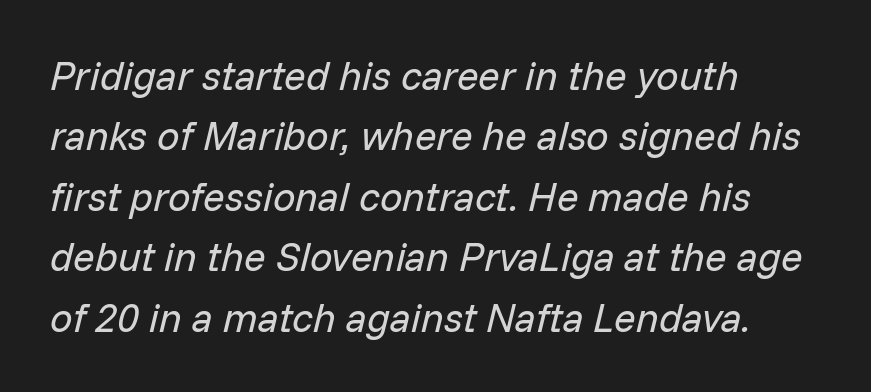
Words float on clear page, feet unadorned. Compared with typical paragraphs, the rows here are spaced about the same. In terms of posture, this sample is oblique. Words appear dense and cohesive because spacing is normal.
